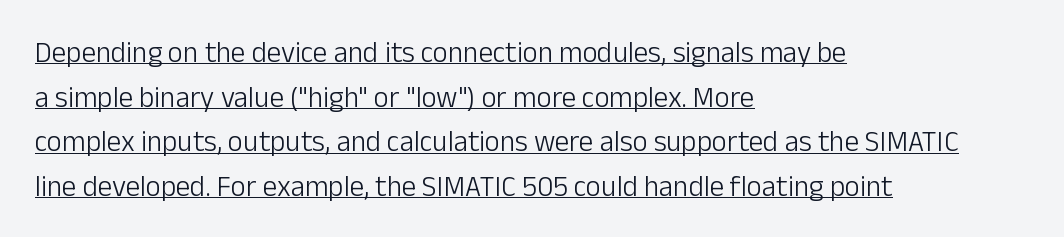
Q: Is the text bold? A: No.
Q: Is the text italic (slanted)? A: No, it is upright.
Q: Is the typeface a serif or a sans-serif typeface? A: Sans-serif.
Q: Is the text underlined? A: Yes.
Q: How is the paragraph aligned? A: Left-aligned.
Q: Is the spacing between letters normal or unusually wide? A: Normal.
Q: Is the spacing between lines tight, normal or loose? A: Normal.
Q: Width (condensed, normal, or wide)? A: Normal.
Q: Stroke contrast? A: Low.
Q: x-height? A: Medium.
Q: Monospaced? A: No.
